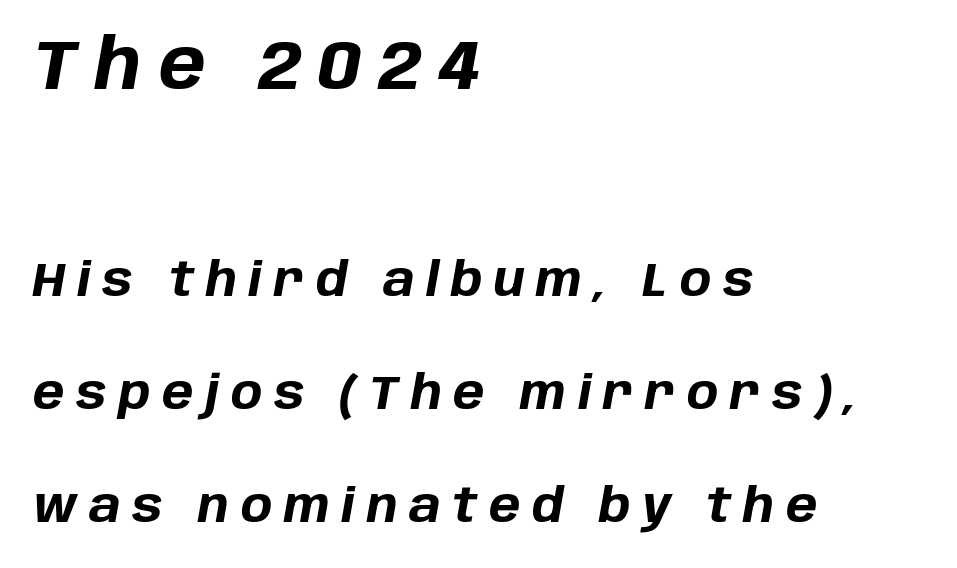
{"italic": "yes", "lean": "right", "slant_degrees": 10, "bold": "yes", "weight": "bold", "width": "normal", "stroke_contrast": "low", "x_height": "large", "monospaced": "no", "underline": "no", "align": "left", "line_spacing": "loose", "line_spacing_ratio": 2.41, "letter_spacing": "wide", "letter_spacing_em": 0.25, "larger_block": "first", "size_ratio": 1.49, "glyph_px": 70}
